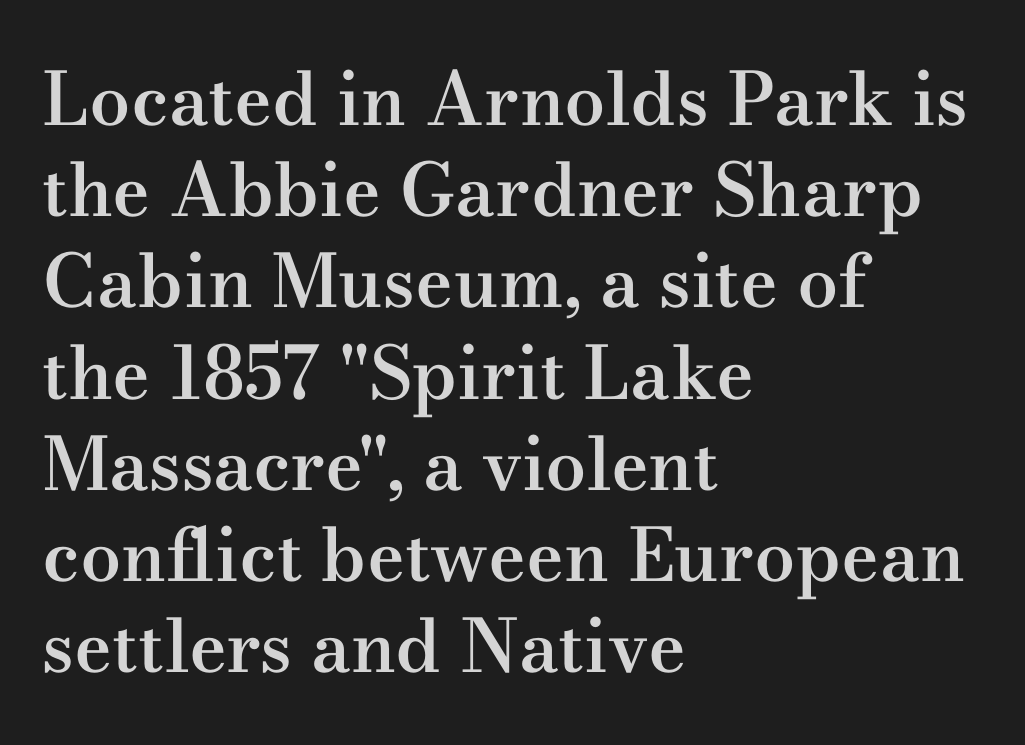
{"serif": "yes", "italic": "no", "bold": "semi", "weight": "semibold", "width": "wide", "stroke_contrast": "medium", "x_height": "small", "monospaced": "no", "underline": "no", "align": "left", "line_spacing": "normal", "line_spacing_ratio": 1.25, "letter_spacing": "normal", "letter_spacing_em": 0.0, "glyph_px": 73}
